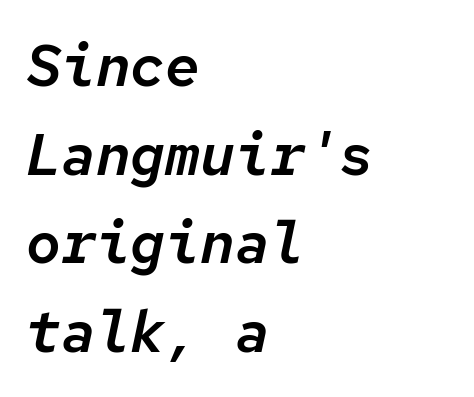
The image shows 58 px text type, italic (leaning right), monospaced; set left-aligned, normal line spacing (1.53x), normal letter spacing, not underlined; low stroke contrast and a medium x-height.
